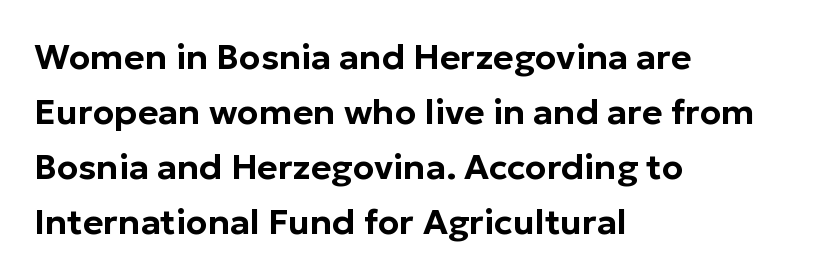
The image shows 35 px sans-serif type, upright; set left-aligned, normal line spacing (1.57x), normal letter spacing, not underlined; low stroke contrast and a medium x-height.
